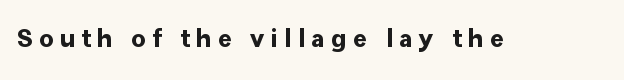
Q: Is the text bold? A: Yes.
Q: Is the text italic (slanted)? A: No, it is upright.
Q: Is the text underlined? A: No.
Q: Is the spacing between letters normal or unusually wide? A: Unusually wide.
